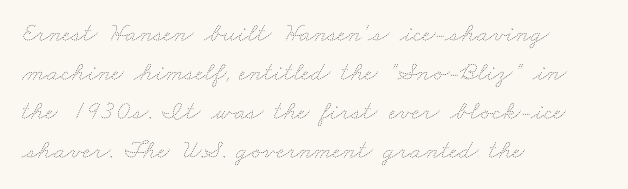
Q: Is the text bold? A: No.
Q: Is the text underlined? A: No.
Q: How is the paragraph aligned? A: Left-aligned.
Q: Is the spacing between letters normal or unusually wide? A: Normal.
Q: Is the spacing between lines tight, normal or loose? A: Normal.
